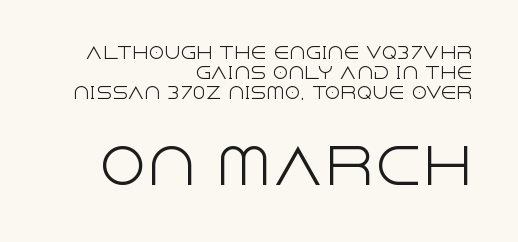
Q: Is the text bold? A: No.
Q: Is the text italic (slanted)? A: No, it is upright.
Q: Is the typeface a serif or a sans-serif typeface? A: Sans-serif.
Q: Is the text underlined? A: No.
Q: How is the paragraph aligned? A: Right-aligned.
Q: Is the spacing between letters normal or unusually wide? A: Normal.
Q: Is the spacing between lines tight, normal or loose? A: Normal.
Q: Which block of text is set in a larger size, the first (top) or the second (bottom)? A: The second (bottom) one.
Q: Width (condensed, normal, or wide)? A: Normal.
Q: x-height? A: Large.
Q: Monospaced? A: No.
